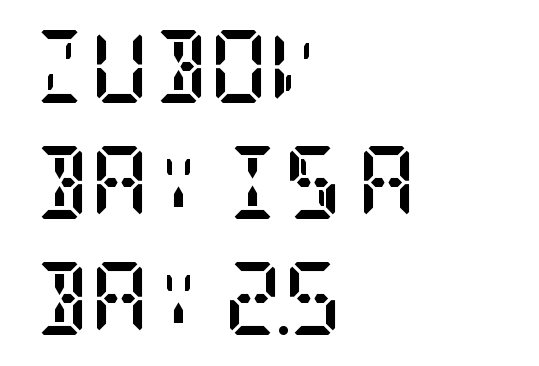
The image shows 73 px semibold, condensed serif type, upright; set left-aligned, normal line spacing (1.59x), normal letter spacing, not underlined; low stroke contrast and a large x-height.
